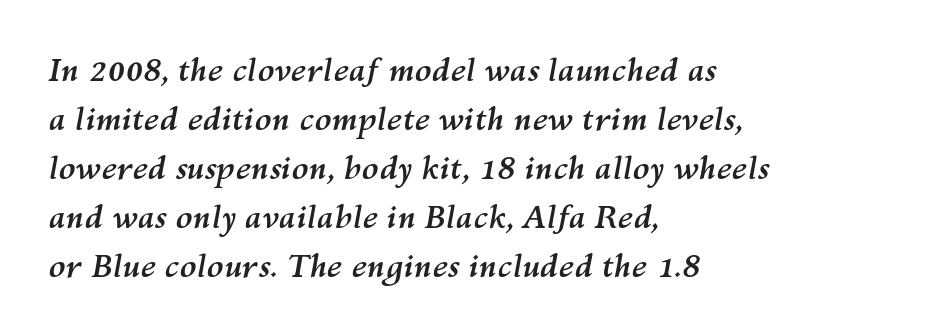
{"italic": "yes", "lean": "right", "slant_degrees": 10, "bold": "yes", "weight": "semibold", "width": "normal", "stroke_contrast": "medium", "x_height": "medium", "monospaced": "no", "underline": "no", "align": "left", "line_spacing": "normal", "line_spacing_ratio": 1.58, "letter_spacing": "normal", "letter_spacing_em": 0.0, "glyph_px": 31}
